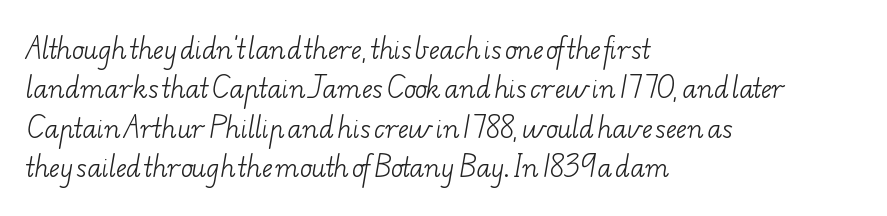
Q: Is the text bold? A: No.
Q: Is the text underlined? A: No.
Q: How is the paragraph aligned? A: Left-aligned.
Q: Is the spacing between letters normal or unusually wide? A: Normal.
Q: Is the spacing between lines tight, normal or loose? A: Normal.
